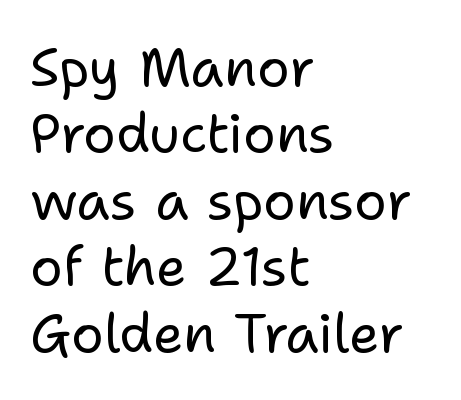
{"serif": "no", "italic": "no", "bold": "no", "weight": "regular", "width": "normal", "stroke_contrast": "low", "x_height": "medium", "monospaced": "no", "underline": "no", "align": "left", "line_spacing_ratio": 1.23, "letter_spacing": "normal", "letter_spacing_em": 0.0, "glyph_px": 54}
